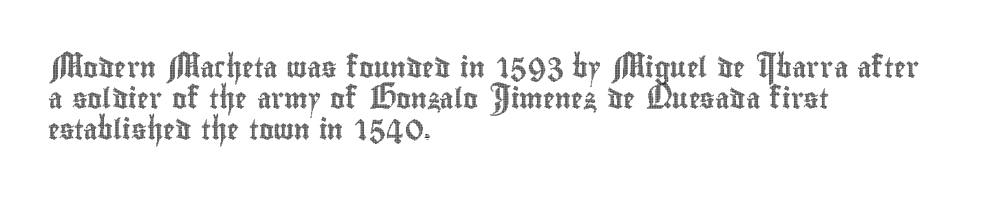
{"italic": "no", "underline": "no", "align": "left", "line_spacing": "normal", "line_spacing_ratio": 1.55, "letter_spacing": "normal", "letter_spacing_em": 0.0, "glyph_px": 20}
